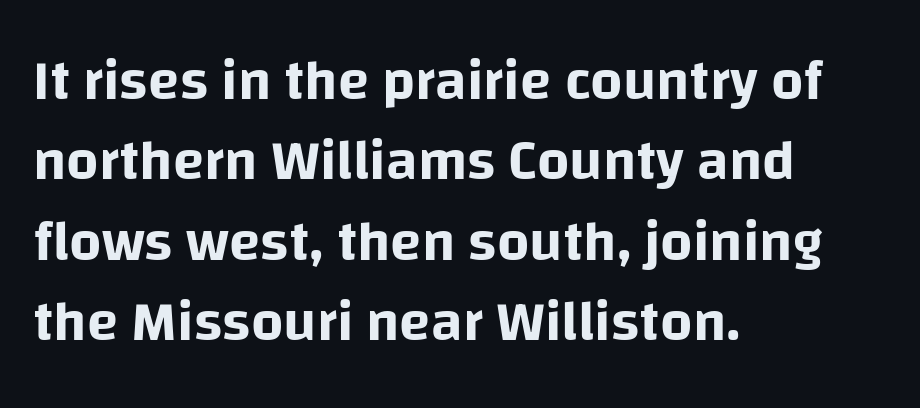
Q: Is the text italic (slanted)? A: No, it is upright.
Q: Is the typeface a serif or a sans-serif typeface? A: Sans-serif.
Q: Is the text underlined? A: No.
Q: How is the paragraph aligned? A: Left-aligned.
Q: Is the spacing between letters normal or unusually wide? A: Normal.
Q: Is the spacing between lines tight, normal or loose? A: Normal.
Q: Width (condensed, normal, or wide)? A: Normal.
Q: Stroke contrast? A: Low.
Q: x-height? A: Large.
Q: Monospaced? A: No.
